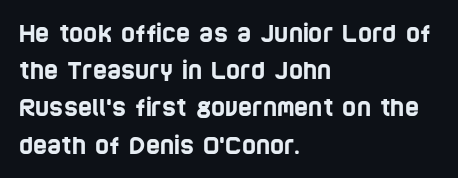
Q: Is the text underlined? A: No.
Q: How is the paragraph aligned? A: Left-aligned.
Q: Is the spacing between letters normal or unusually wide? A: Normal.
Q: Is the spacing between lines tight, normal or loose? A: Normal.
